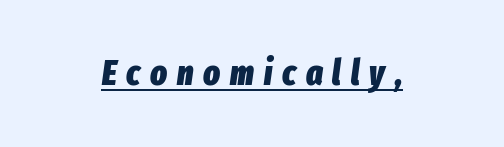
Q: Is the text bold? A: Yes.
Q: Is the text italic (slanted)? A: Yes, it leans right by about 8 degrees.
Q: Is the text underlined? A: Yes.
Q: Is the spacing between letters normal or unusually wide? A: Unusually wide.
Q: Width (condensed, normal, or wide)? A: Condensed.
Q: Stroke contrast? A: Low.
Q: x-height? A: Medium.
Q: Monospaced? A: No.
